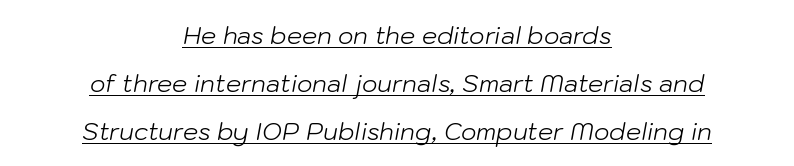
Characters are canted at an angle relative to the baseline's perpendicular. Reading down the block, each line starts at a different indent, mirrored at its end. You could fit nearly another row in the gap between these rows. Underlining? Definitely there. The letterforms sit at book weight or below. Standard letterfit; no display-style spreading of the glyphs.
